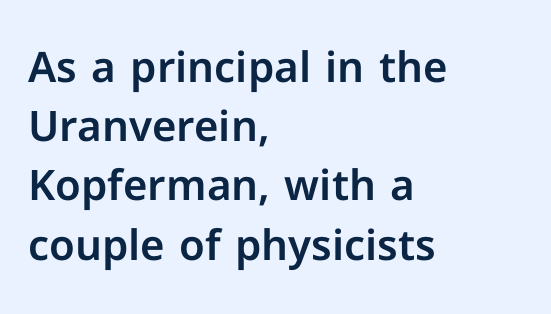
{"serif": "no", "italic": "no", "width": "normal", "stroke_contrast": "low", "x_height": "medium", "monospaced": "no", "underline": "no", "align": "left", "line_spacing": "normal", "line_spacing_ratio": 1.41, "letter_spacing": "normal", "letter_spacing_em": 0.0, "glyph_px": 42}
